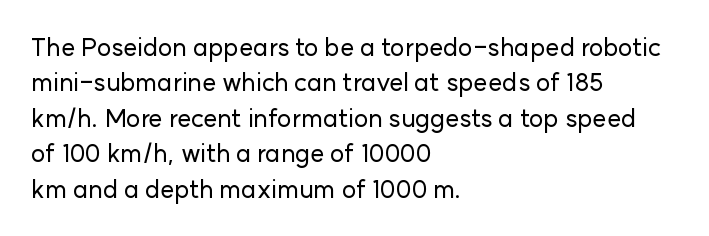
The line texture is even and compact thanks to regular tracking. Glance below the letters and you will spot only blank space. It's the straight-up-and-down kind of type. Each line starts at the same left margin while the right side varies. Reading down the column, the eye jumps a familiar distance to each next line.
